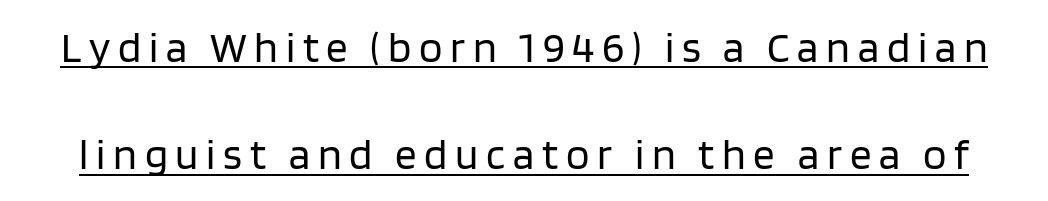
Q: Is the text bold? A: No.
Q: Is the text italic (slanted)? A: No, it is upright.
Q: Is the typeface a serif or a sans-serif typeface? A: Sans-serif.
Q: Is the text underlined? A: Yes.
Q: Is the spacing between lines tight, normal or loose? A: Loose.
Q: Width (condensed, normal, or wide)? A: Normal.
Q: Stroke contrast? A: Low.
Q: x-height? A: Large.
Q: Monospaced? A: No.
